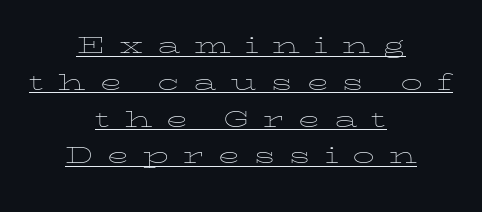
{"italic": "no", "bold": "no", "weight": "thin", "width": "wide", "stroke_contrast": "low", "x_height": "medium", "monospaced": "no", "underline": "yes", "align": "center", "line_spacing": "normal", "line_spacing_ratio": 1.27, "letter_spacing": "wide", "letter_spacing_em": 0.48, "glyph_px": 29}
